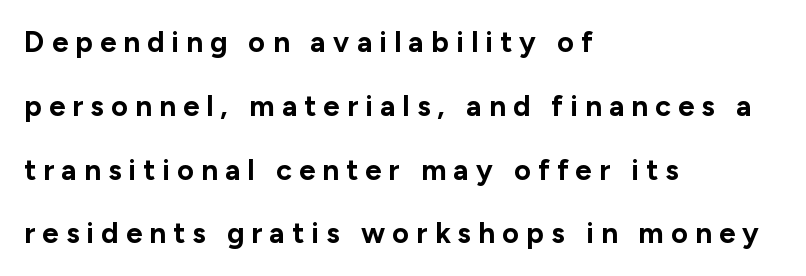
{"serif": "no", "italic": "no", "bold": "yes", "weight": "bold", "width": "normal", "stroke_contrast": "low", "x_height": "medium", "monospaced": "no", "underline": "no", "align": "left", "line_spacing": "loose", "line_spacing_ratio": 2.2, "letter_spacing": "wide", "letter_spacing_em": 0.25, "glyph_px": 29}
